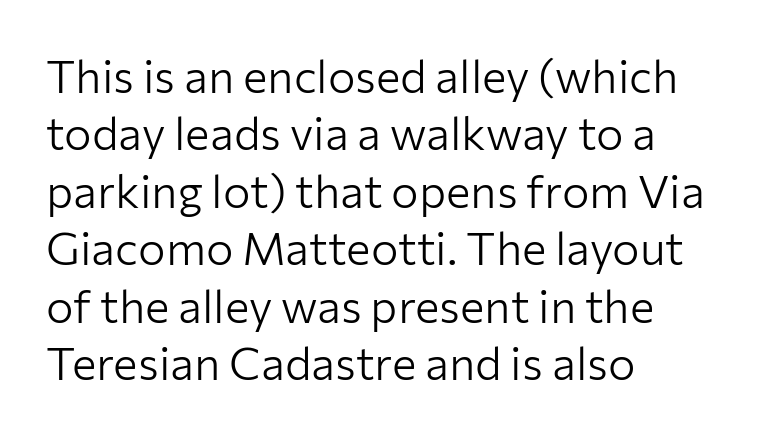
Nope, no serifs anywhere on these letters. The vertical gap from one line to the next is medium. Anything drawn beneath the words? Only blank space. The letters advance in unequal steps, a hallmark of proportional type. Caption: multi-line text, flush left, ragged right. Italic: no, the glyphs are upright roman.
